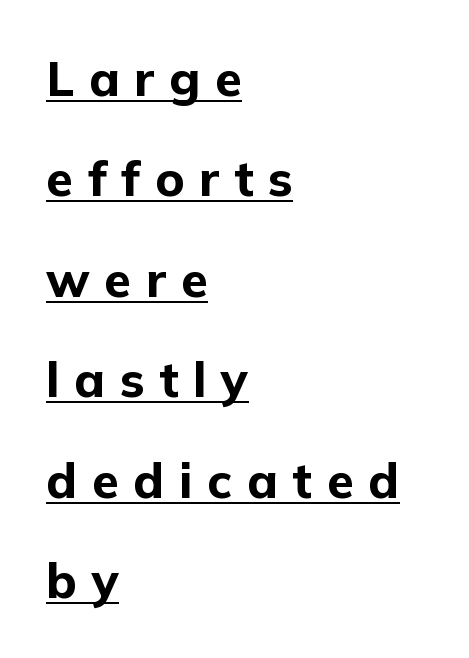
Q: Is the text bold? A: Yes.
Q: Is the text italic (slanted)? A: No, it is upright.
Q: Is the typeface a serif or a sans-serif typeface? A: Sans-serif.
Q: Is the text underlined? A: Yes.
Q: How is the paragraph aligned? A: Left-aligned.
Q: Is the spacing between letters normal or unusually wide? A: Unusually wide.
Q: Is the spacing between lines tight, normal or loose? A: Loose.
Q: Width (condensed, normal, or wide)? A: Normal.
Q: Stroke contrast? A: Low.
Q: x-height? A: Medium.
Q: Monospaced? A: No.
